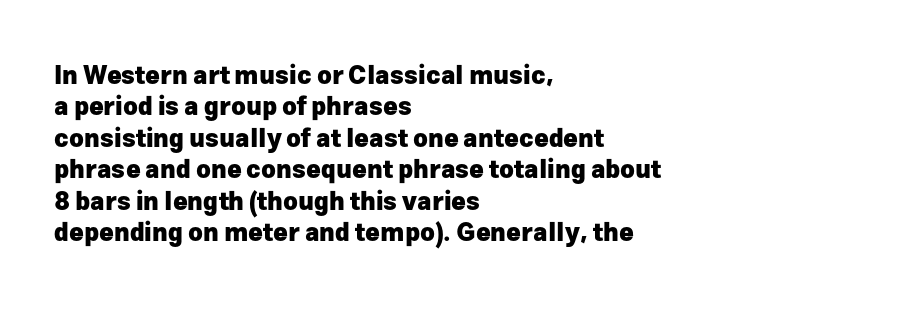
Q: Is the text bold? A: Yes.
Q: Is the text italic (slanted)? A: No, it is upright.
Q: Is the text underlined? A: No.
Q: How is the paragraph aligned? A: Left-aligned.
Q: Is the spacing between letters normal or unusually wide? A: Normal.
Q: Is the spacing between lines tight, normal or loose? A: Normal.
